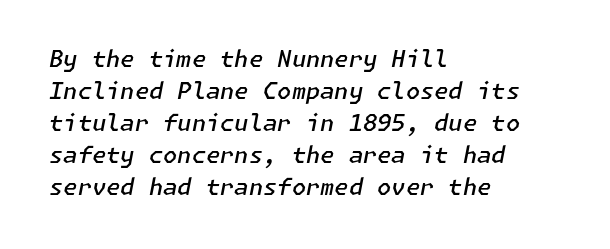
Q: Is the text bold? A: Semi-bold.
Q: Is the text italic (slanted)? A: Yes, it leans right by about 11 degrees.
Q: Is the text underlined? A: No.
Q: How is the paragraph aligned? A: Left-aligned.
Q: Is the spacing between letters normal or unusually wide? A: Normal.
Q: Is the spacing between lines tight, normal or loose? A: Normal.
